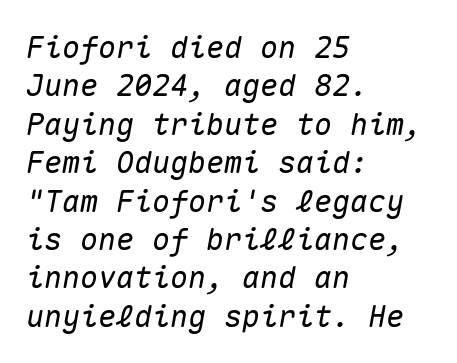
Q: Is the text italic (slanted)? A: Yes, it leans right by about 10 degrees.
Q: Is the text underlined? A: No.
Q: How is the paragraph aligned? A: Left-aligned.
Q: Is the spacing between letters normal or unusually wide? A: Normal.
Q: Is the spacing between lines tight, normal or loose? A: Normal.
Q: Width (condensed, normal, or wide)? A: Normal.
Q: Stroke contrast? A: Medium.
Q: x-height? A: Medium.
Q: Monospaced? A: Yes.
